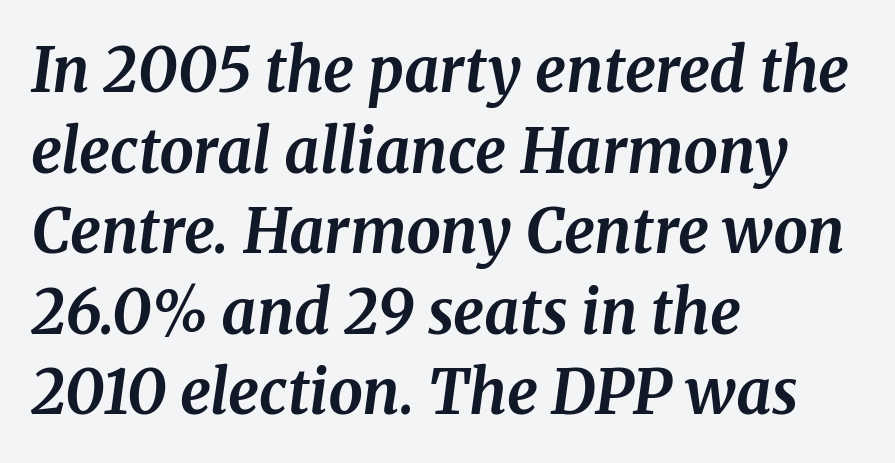
A bare baseline throughout the passage. Notice how descenders clear the ascenders below comfortably — that's standard leading. How heavy is the stroke? Heavy — this is a bold. Varying glyph widths throughout — classic text-font behaviour. In terms of posture, this sample is oblique. Default kerning and tracking; the words read as compact shapes.
